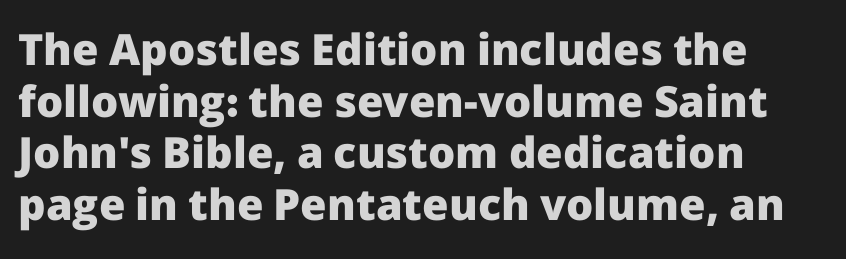
{"serif": "no", "italic": "no", "bold": "yes", "weight": "heavy", "width": "normal", "stroke_contrast": "low", "x_height": "medium", "monospaced": "no", "underline": "no", "align": "left", "line_spacing_ratio": 1.2, "letter_spacing": "normal", "letter_spacing_em": 0.0, "glyph_px": 43}
